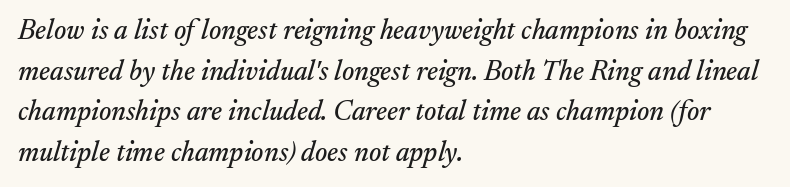
The letters advance in unequal steps, a hallmark of proportional type. Is the type slanted? Yes — the strokes lean at a clear angle. The area under the type is left untouched. Compared with typical body copy, the letter spacing here is the same. Leading: standard. Which margin do the lines hug? The left one — the right edge is uneven.
